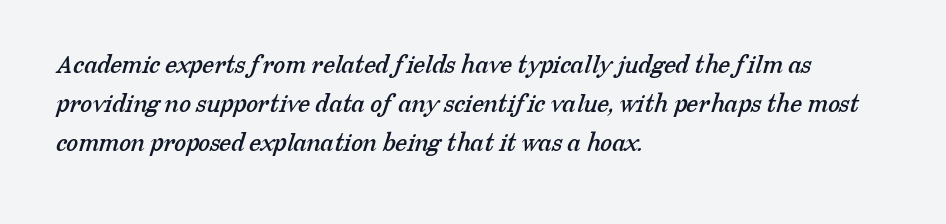
This block has exactly the height ordinary leading produces. Each word holds together tightly as a unit, with standard inter-letter gaps. In CSS terms this would be text-align: left. This rendering features lettering with no underline.
